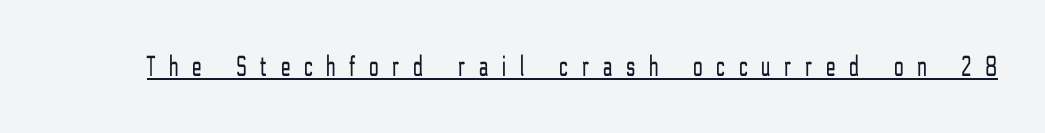
Q: Is the text bold? A: No.
Q: Is the text italic (slanted)? A: No, it is upright.
Q: Is the typeface a serif or a sans-serif typeface? A: Sans-serif.
Q: Is the text underlined? A: Yes.
Q: Is the spacing between letters normal or unusually wide? A: Unusually wide.
Q: Width (condensed, normal, or wide)? A: Condensed.
Q: Stroke contrast? A: Low.
Q: x-height? A: Medium.
Q: Monospaced? A: No.
